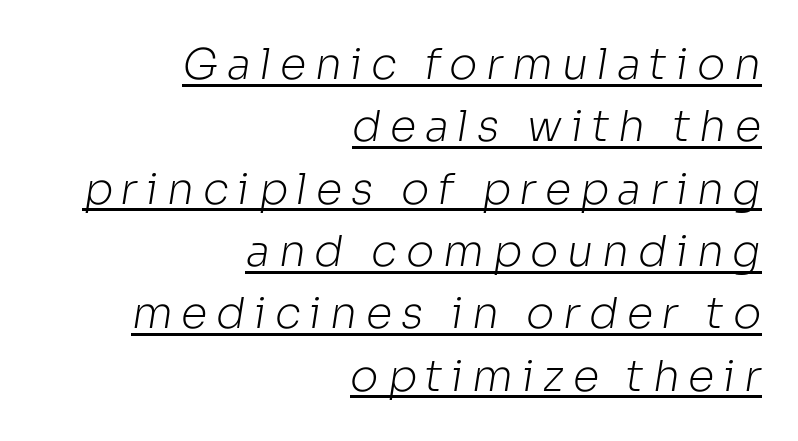
Q: Is the text bold? A: No.
Q: Is the typeface a serif or a sans-serif typeface? A: Sans-serif.
Q: Is the text underlined? A: Yes.
Q: How is the paragraph aligned? A: Right-aligned.
Q: Is the spacing between letters normal or unusually wide? A: Unusually wide.
Q: Is the spacing between lines tight, normal or loose? A: Normal.
Q: Width (condensed, normal, or wide)? A: Normal.
Q: Stroke contrast? A: Low.
Q: x-height? A: Medium.
Q: Monospaced? A: No.
